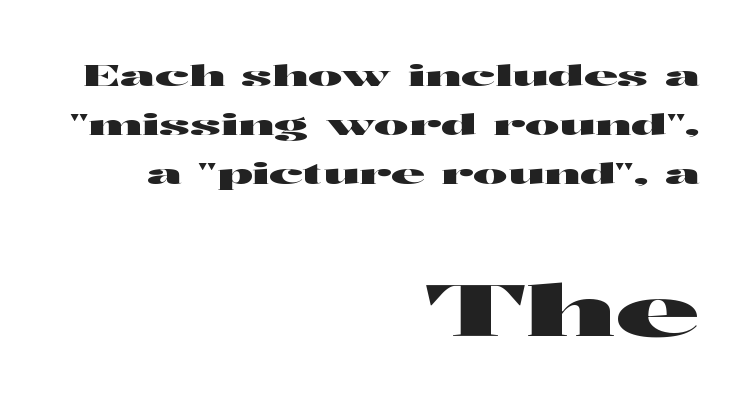
{"serif": "no", "italic": "no", "width": "wide", "stroke_contrast": "high", "x_height": "medium", "monospaced": "no", "underline": "no", "align": "right", "line_spacing": "normal", "line_spacing_ratio": 1.69, "letter_spacing": "normal", "letter_spacing_em": 0.0, "larger_block": "second", "size_ratio": 2.48, "glyph_px": 72}
